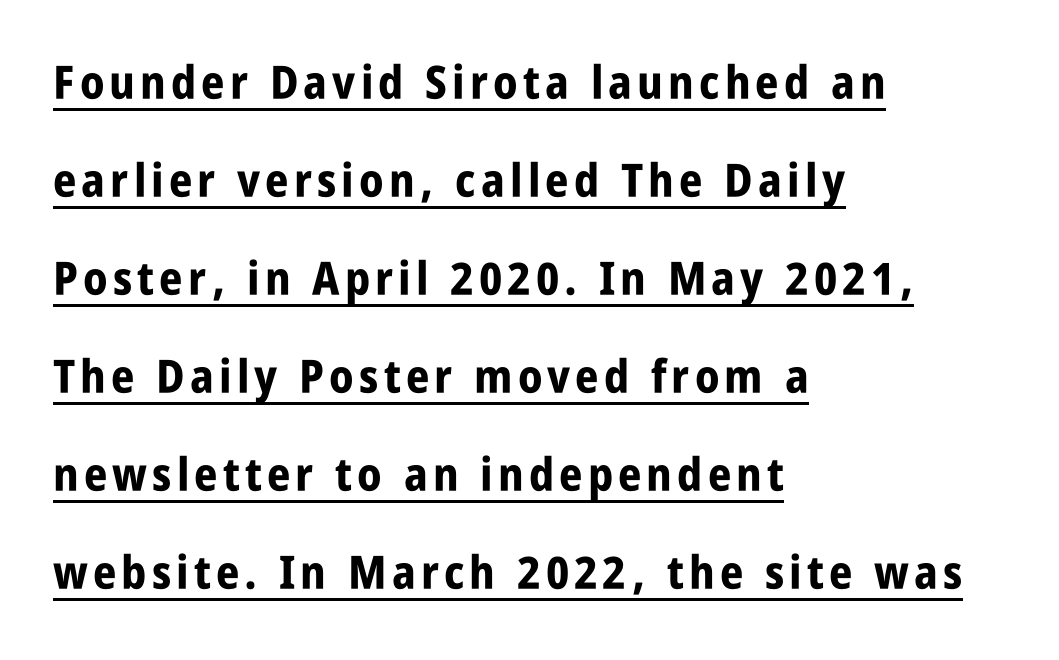
{"serif": "no", "italic": "no", "bold": "yes", "weight": "bold", "width": "condensed", "stroke_contrast": "low", "x_height": "large", "monospaced": "no", "underline": "yes", "align": "left", "line_spacing": "loose", "line_spacing_ratio": 2.13, "glyph_px": 46}
